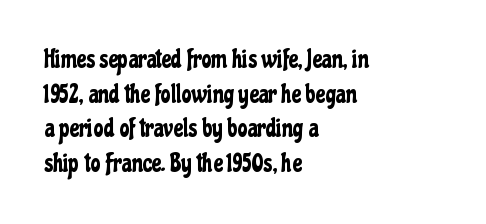
{"italic": "no", "underline": "no", "align": "left", "line_spacing": "normal", "line_spacing_ratio": 1.39, "letter_spacing": "normal", "letter_spacing_em": 0.0, "glyph_px": 25}
